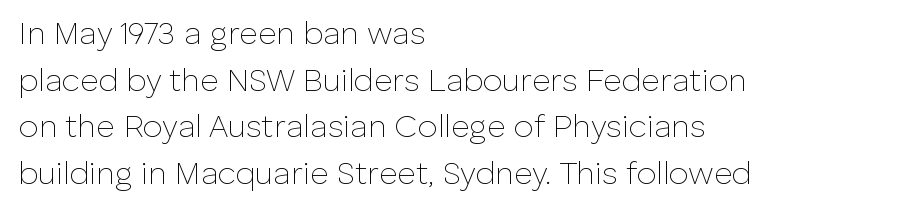
The image shows 32 px thin sans-serif type, upright; set left-aligned, normal line spacing (1.46x), normal letter spacing, not underlined; low stroke contrast and a medium x-height.
